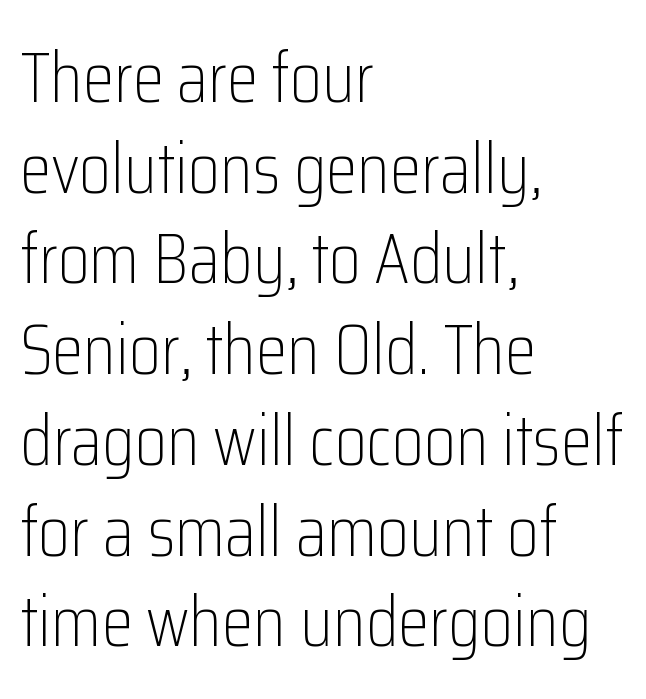
{"serif": "no", "italic": "no", "bold": "no", "weight": "light", "width": "condensed", "stroke_contrast": "low", "x_height": "medium", "monospaced": "no", "underline": "no", "align": "left", "line_spacing": "normal", "line_spacing_ratio": 1.26, "letter_spacing": "normal", "letter_spacing_em": 0.0, "glyph_px": 72}
